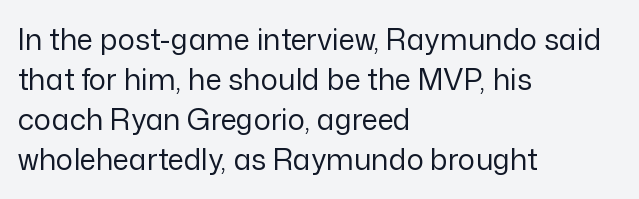
The image shows 29 px regular-weight sans-serif type, upright; set left-aligned, normal line spacing (1.38x), normal letter spacing, not underlined; low stroke contrast and a medium x-height.
